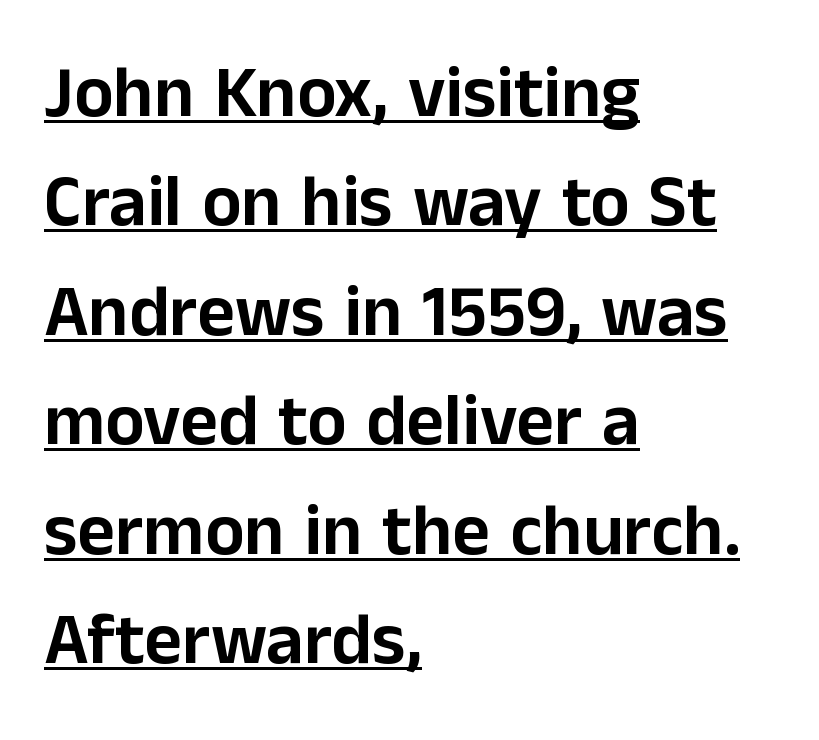
{"serif": "no", "italic": "no", "width": "normal", "stroke_contrast": "low", "x_height": "medium", "monospaced": "no", "underline": "yes", "align": "left", "line_spacing": "normal", "line_spacing_ratio": 1.5, "letter_spacing": "normal", "letter_spacing_em": 0.0, "glyph_px": 73}
